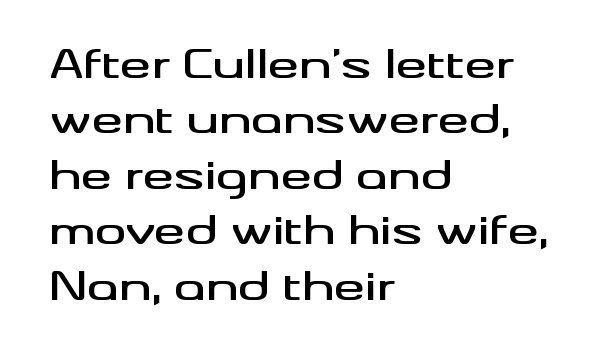
Regarding leading, the lines here are spaced in the standard way. You could not count columns in this text — the font is proportionally spaced. Type without underlining. Ascenders rise straight up at ninety degrees.
